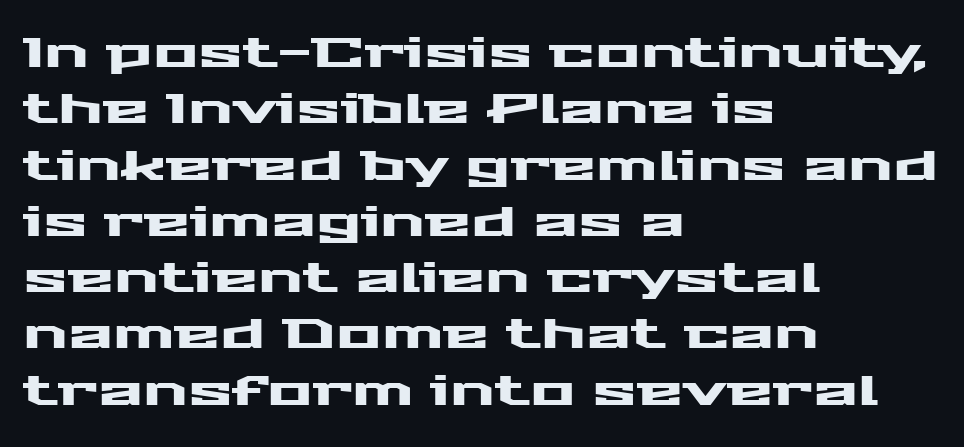
{"serif": "no", "italic": "no", "width": "wide", "stroke_contrast": "medium", "x_height": "medium", "monospaced": "no", "underline": "no", "align": "left", "line_spacing": "normal", "line_spacing_ratio": 1.34, "letter_spacing": "normal", "letter_spacing_em": 0.0, "glyph_px": 42}
